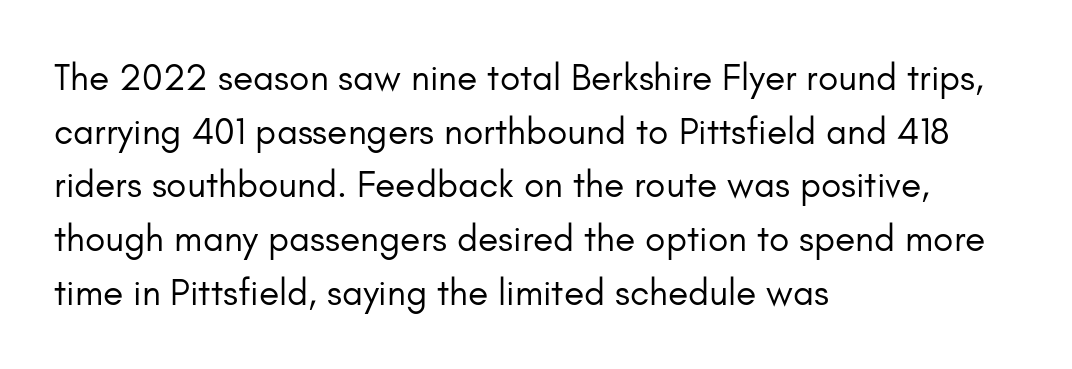
{"serif": "no", "italic": "no", "bold": "no", "weight": "regular", "width": "normal", "stroke_contrast": "low", "x_height": "small", "monospaced": "no", "underline": "no", "align": "left", "line_spacing": "normal", "line_spacing_ratio": 1.45, "letter_spacing": "normal", "letter_spacing_em": 0.0, "glyph_px": 37}
